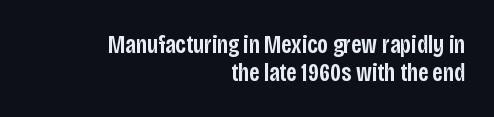
The image shows 25 px text type, upright; set right-aligned, tight line spacing (1.12x), normal letter spacing, not underlined.
